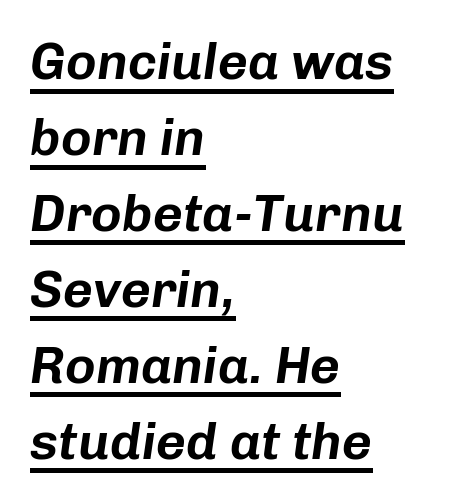
The typesetter chose a ragged-right arrangement here. Students, note that the glyphs here touch the page at normal intervals. Is the type slanted? Yes — the strokes lean at a clear angle. The space between consecutive lines is moderate. Looks like someone drew a line under every word here. Think of a printed novel: that variable character pitch is what you see here.
